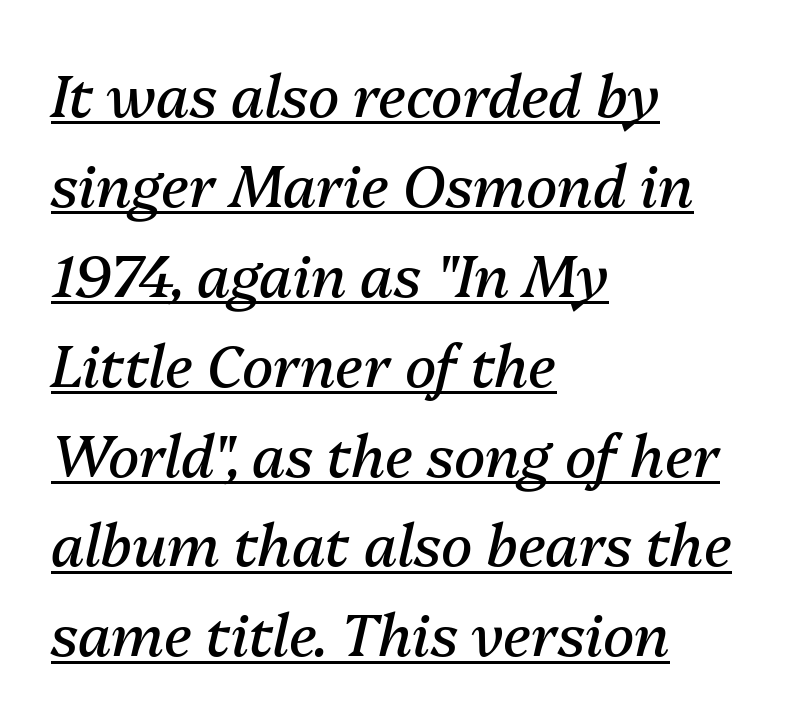
The image shows 58 px regular-weight type, italic (leaning right); set left-aligned, normal line spacing (1.55x), normal letter spacing, underlined; medium stroke contrast and a medium x-height.
